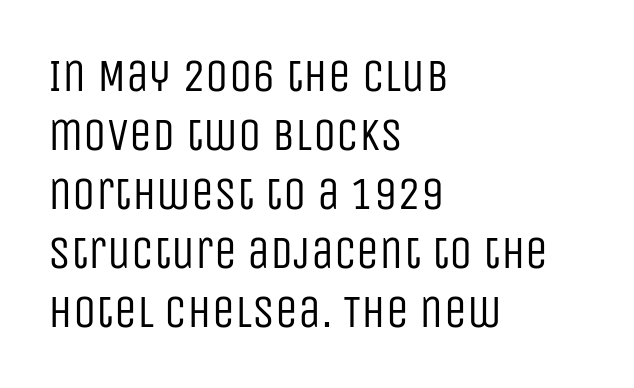
Q: Is the text bold? A: No.
Q: Is the text italic (slanted)? A: No, it is upright.
Q: Is the typeface a serif or a sans-serif typeface? A: Sans-serif.
Q: Is the text underlined? A: No.
Q: How is the paragraph aligned? A: Left-aligned.
Q: Is the spacing between letters normal or unusually wide? A: Normal.
Q: Is the spacing between lines tight, normal or loose? A: Normal.
Q: Width (condensed, normal, or wide)? A: Condensed.
Q: Stroke contrast? A: Low.
Q: x-height? A: Large.
Q: Monospaced? A: No.
